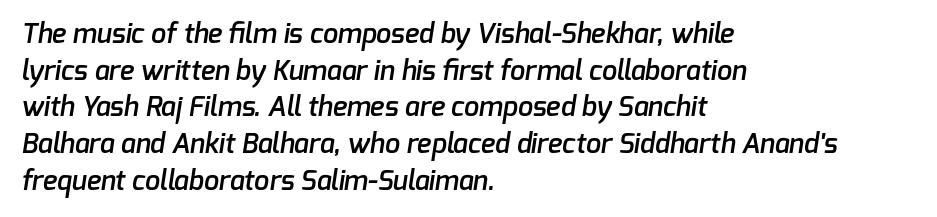
{"bold": "semi", "underline": "no", "align": "left", "line_spacing": "normal", "line_spacing_ratio": 1.36, "letter_spacing": "normal", "letter_spacing_em": 0.0, "glyph_px": 27}
